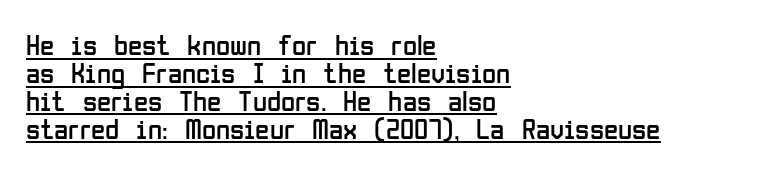
Q: Is the text bold? A: No.
Q: Is the text italic (slanted)? A: No, it is upright.
Q: Is the typeface a serif or a sans-serif typeface? A: Sans-serif.
Q: Is the text underlined? A: Yes.
Q: How is the paragraph aligned? A: Left-aligned.
Q: Is the spacing between letters normal or unusually wide? A: Normal.
Q: Is the spacing between lines tight, normal or loose? A: Tight.
Q: Width (condensed, normal, or wide)? A: Condensed.
Q: Stroke contrast? A: Low.
Q: x-height? A: Medium.
Q: Monospaced? A: No.
